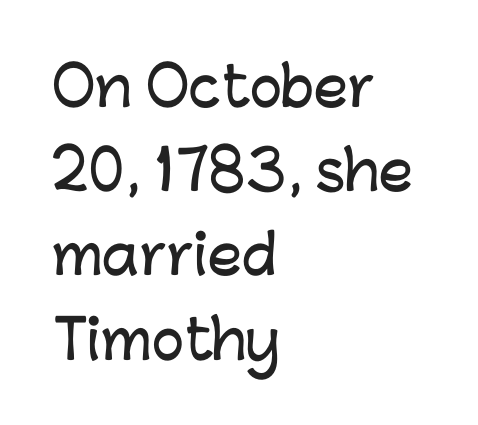
{"serif": "no", "italic": "no", "width": "normal", "stroke_contrast": "low", "x_height": "medium", "monospaced": "no", "underline": "no", "align": "left", "line_spacing": "normal", "line_spacing_ratio": 1.56, "letter_spacing": "normal", "letter_spacing_em": 0.0, "glyph_px": 54}
